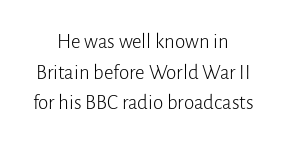
The image shows 21 px text type, upright; set centered, normal line spacing (1.46x), normal letter spacing, not underlined.
